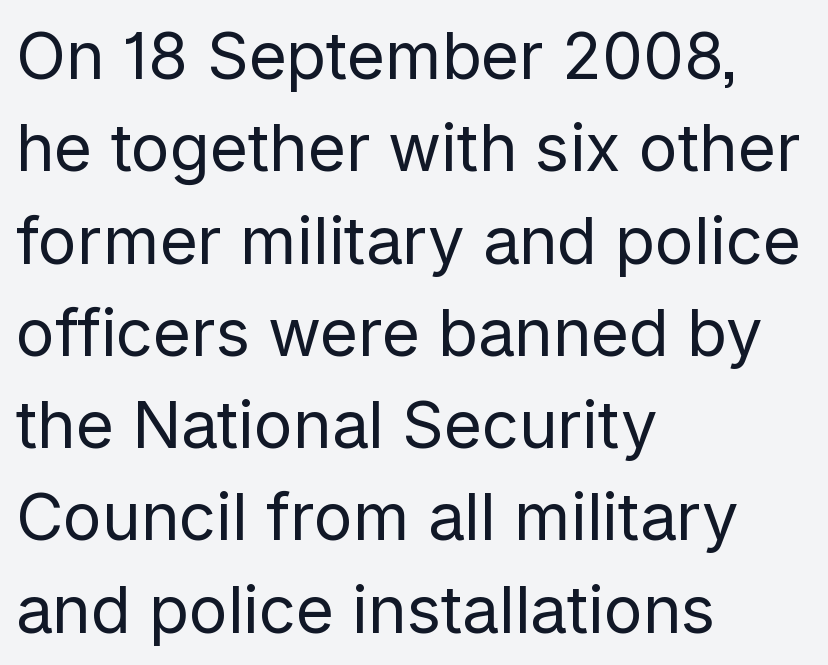
The image shows 65 px regular-weight sans-serif type, upright; set left-aligned, normal line spacing (1.42x), normal letter spacing, not underlined; low stroke contrast and a medium x-height.
